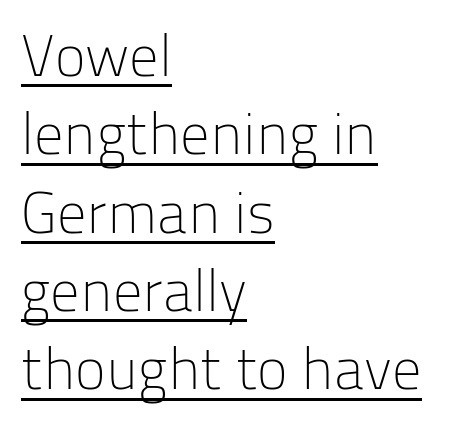
Q: Is the text bold? A: No.
Q: Is the text italic (slanted)? A: No, it is upright.
Q: Is the typeface a serif or a sans-serif typeface? A: Sans-serif.
Q: Is the text underlined? A: Yes.
Q: How is the paragraph aligned? A: Left-aligned.
Q: Is the spacing between letters normal or unusually wide? A: Normal.
Q: Is the spacing between lines tight, normal or loose? A: Normal.
Q: Width (condensed, normal, or wide)? A: Normal.
Q: Stroke contrast? A: Low.
Q: x-height? A: Medium.
Q: Monospaced? A: No.
